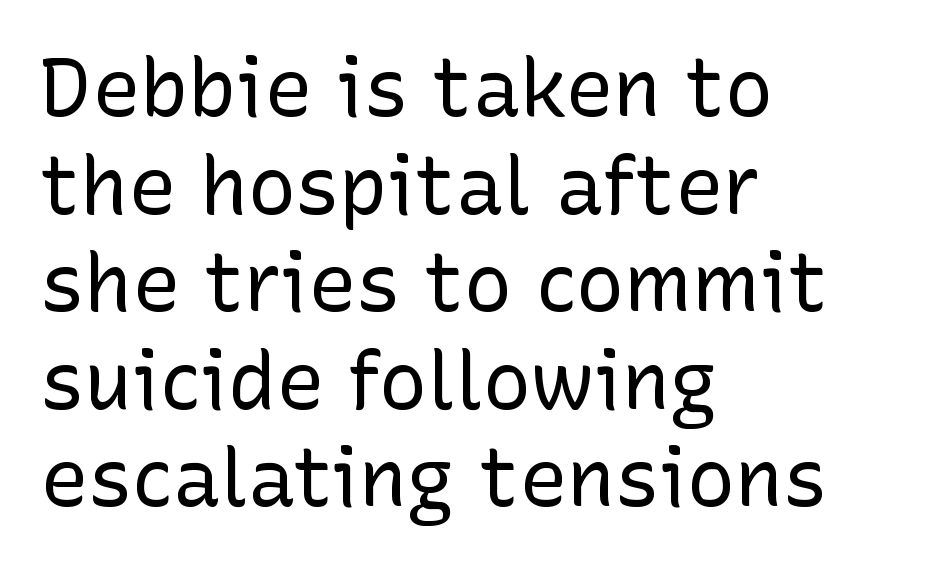
{"serif": "no", "italic": "no", "bold": "no", "weight": "regular", "width": "normal", "stroke_contrast": "low", "x_height": "medium", "monospaced": "no", "underline": "no", "align": "left", "line_spacing_ratio": 1.22, "letter_spacing": "normal", "letter_spacing_em": 0.0, "glyph_px": 80}
